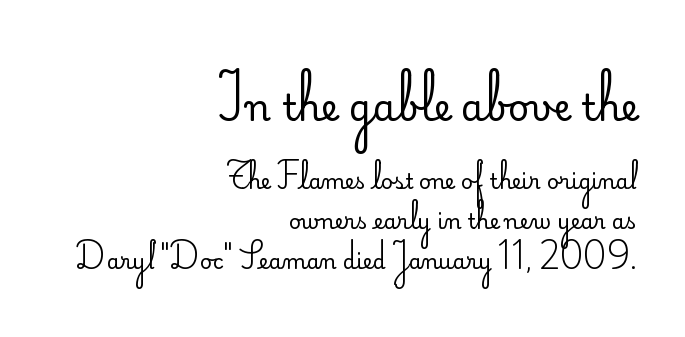
The image shows 37 px regular-weight sans-serif type, upright; set right-aligned, loose line spacing (1.9x), normal letter spacing, not underlined; the first (top) block is 1.76x larger; low stroke contrast and a small x-height.
